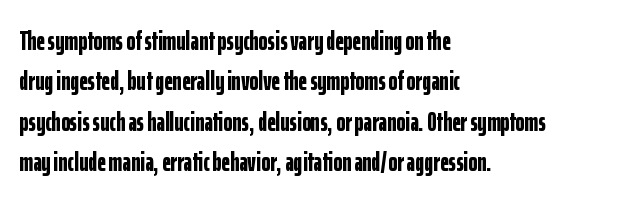
{"italic": "no", "bold": "yes", "underline": "no", "align": "left", "line_spacing": "normal", "line_spacing_ratio": 1.5, "letter_spacing": "normal", "letter_spacing_em": 0.0, "glyph_px": 27}
